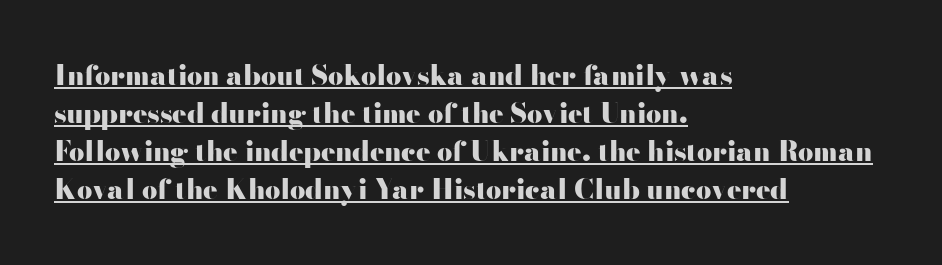
{"italic": "no", "bold": "yes", "underline": "yes", "align": "left", "line_spacing": "normal", "line_spacing_ratio": 1.41, "letter_spacing": "normal", "letter_spacing_em": 0.0, "glyph_px": 27}
